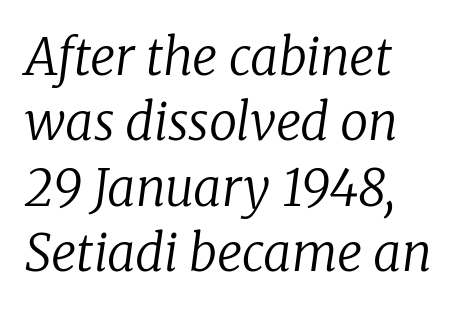
A typesetter would call this proportional, since set widths differ per character. Small tapered or slab feet sit at the stroke ends, so this counts as serif. Nothing heavy about these letters — not bold at all. Lines of text with bare space underneath. Summary of vertical rhythm: regular, with standard interline spacing.
